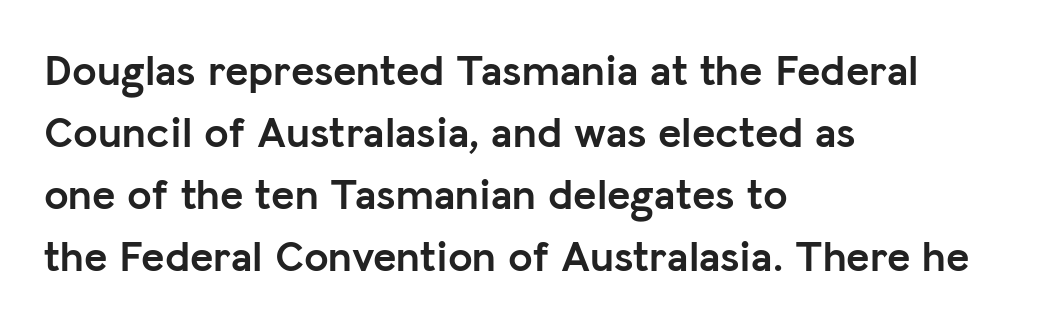
Does the copy run flush right? No — it runs flush left. Letter spacing: default. No word sits above an underline. Do the letters lean? They stand straight. Leading: standard. Students, this is bold: see how much ink each stroke carries.
